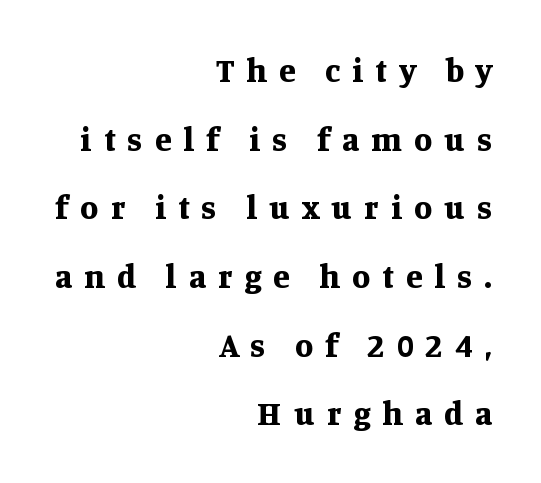
Just letters on the line, the space beneath them empty. Bold? Absolutely — the strokes are thick and heavy. Type style note: has serifs. Each letter keeps its own natural width here, so spacing adapts to shape.
